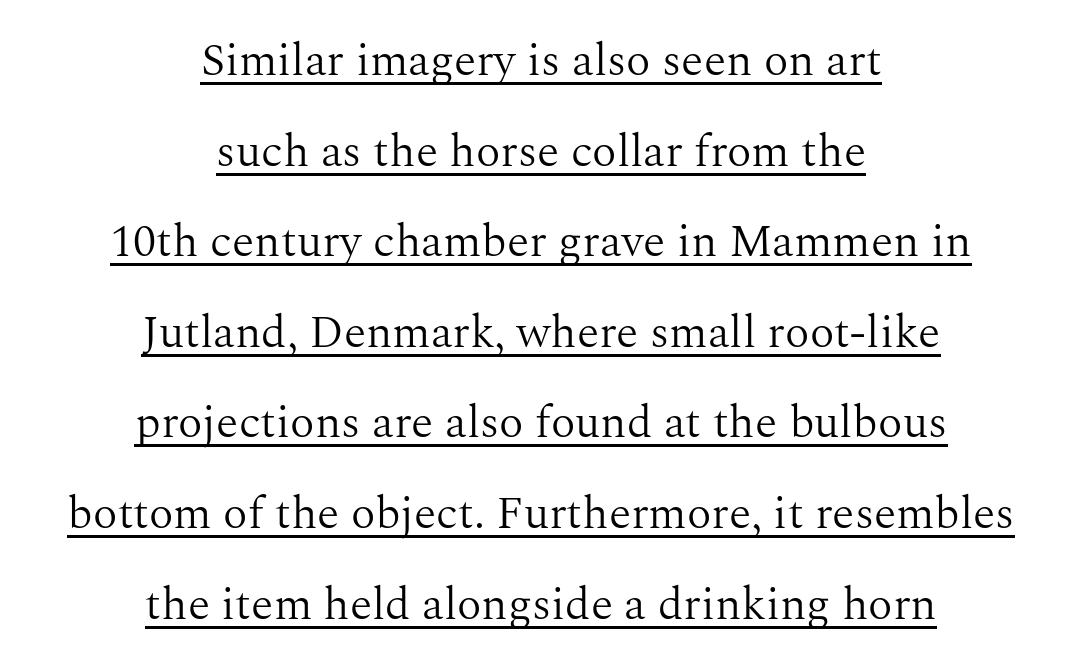
Q: Is the text bold? A: No.
Q: Is the text italic (slanted)? A: No, it is upright.
Q: Is the typeface a serif or a sans-serif typeface? A: Serif.
Q: Is the text underlined? A: Yes.
Q: How is the paragraph aligned? A: Centered.
Q: Is the spacing between letters normal or unusually wide? A: Normal.
Q: Is the spacing between lines tight, normal or loose? A: Loose.
Q: Width (condensed, normal, or wide)? A: Normal.
Q: Stroke contrast? A: Medium.
Q: x-height? A: Medium.
Q: Monospaced? A: No.
